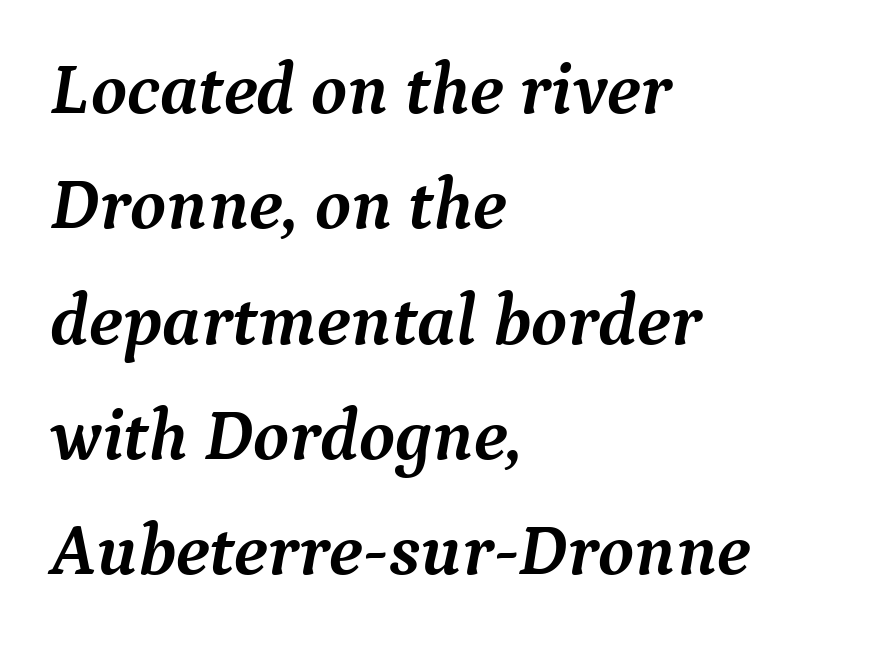
This sample keeps an unexceptional amount of space between lines. To sum up the face: it has serifs. What stands out about the letter spacing? Nothing — it is the standard amount. These lines are rendered in a variable-pitch font. This is oblique type, the kind used for emphasis or titles.
